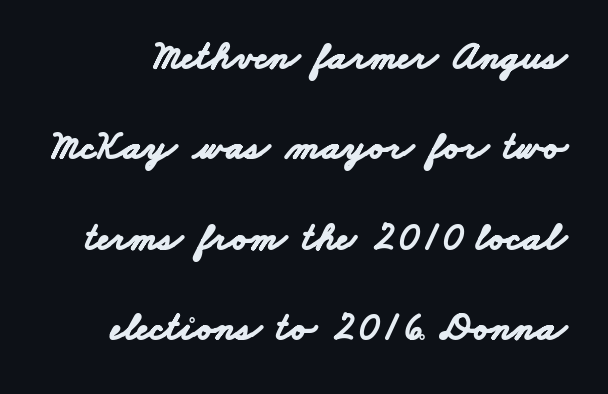
{"serif": "no", "bold": "yes", "weight": "bold", "width": "wide", "stroke_contrast": "low", "x_height": "small", "monospaced": "no", "underline": "no", "line_spacing": "loose", "line_spacing_ratio": 2.26, "letter_spacing": "normal", "letter_spacing_em": 0.0, "glyph_px": 40}
